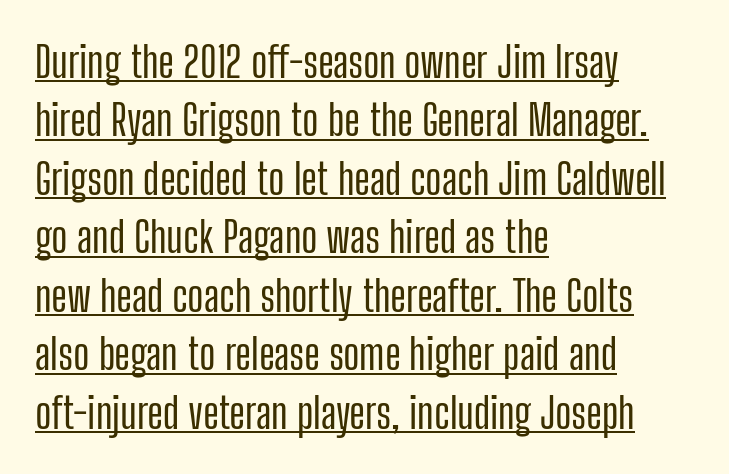
The image shows 43 px condensed sans-serif type, upright; set left-aligned, normal line spacing (1.36x), normal letter spacing, underlined; low stroke contrast and a medium x-height.
